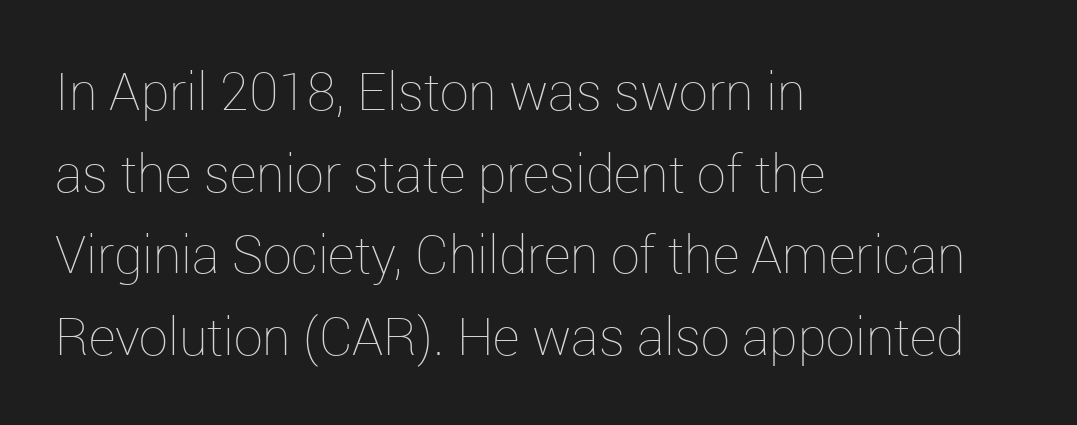
{"italic": "no", "bold": "no", "weight": "thin", "width": "normal", "stroke_contrast": "low", "x_height": "medium", "monospaced": "no", "underline": "no", "align": "left", "line_spacing": "normal", "line_spacing_ratio": 1.57, "letter_spacing": "normal", "letter_spacing_em": 0.0, "glyph_px": 52}
